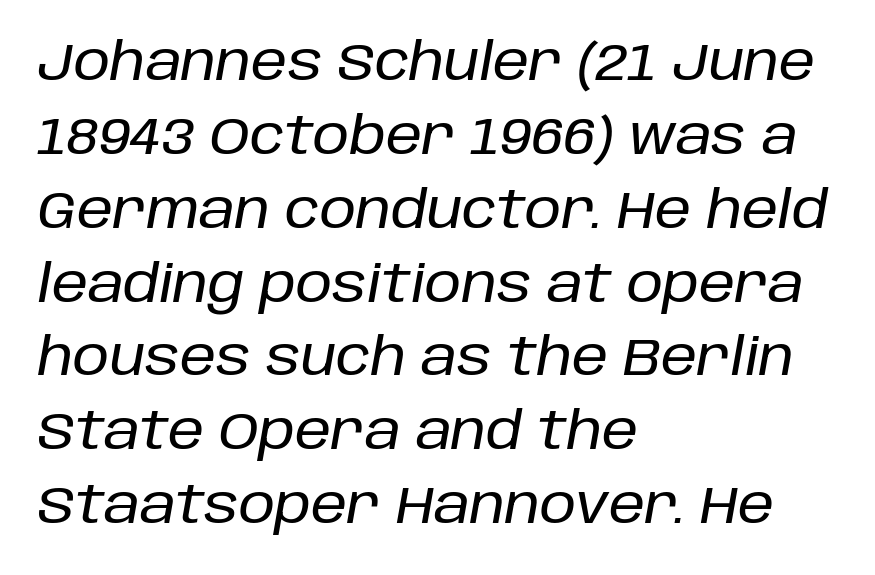
{"italic": "yes", "lean": "right", "slant_degrees": 10, "width": "normal", "stroke_contrast": "low", "x_height": "large", "monospaced": "no", "underline": "no", "align": "left", "line_spacing": "normal", "line_spacing_ratio": 1.42, "letter_spacing": "normal", "letter_spacing_em": 0.0, "glyph_px": 52}
